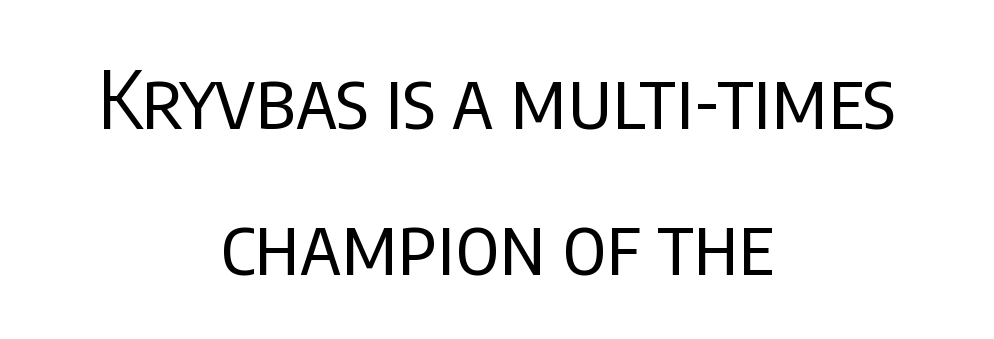
The image shows 80 px regular-weight, condensed sans-serif type, upright; set centered, line spacing 1.82x, normal letter spacing, not underlined; low stroke contrast and a large x-height.
